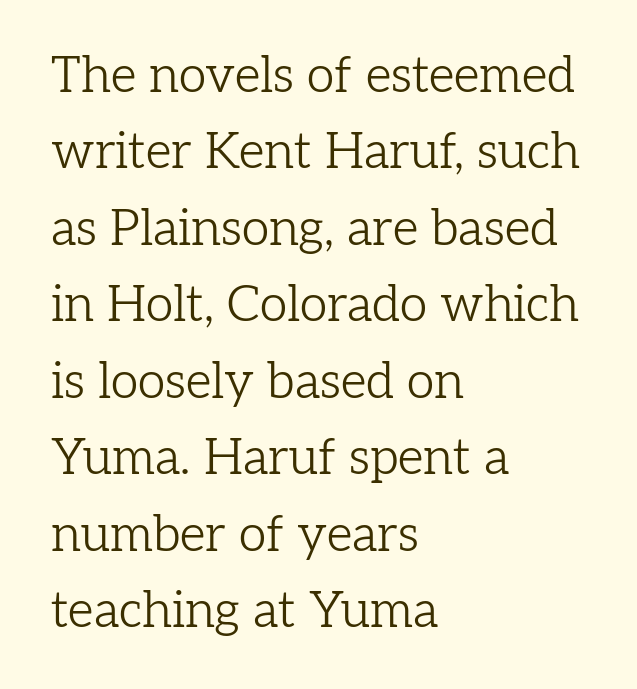
The image shows 50 px light serif type, upright; set left-aligned, normal line spacing (1.53x), normal letter spacing, not underlined; low stroke contrast and a medium x-height.
